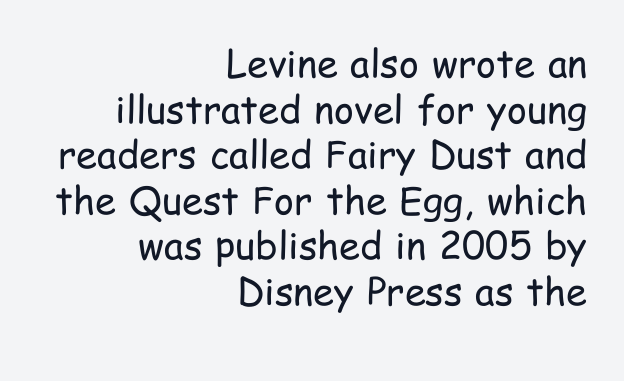
The image shows 38 px regular-weight, condensed sans-serif type, upright; set right-aligned, line spacing 1.2x, normal letter spacing, not underlined; low stroke contrast and a medium x-height.
